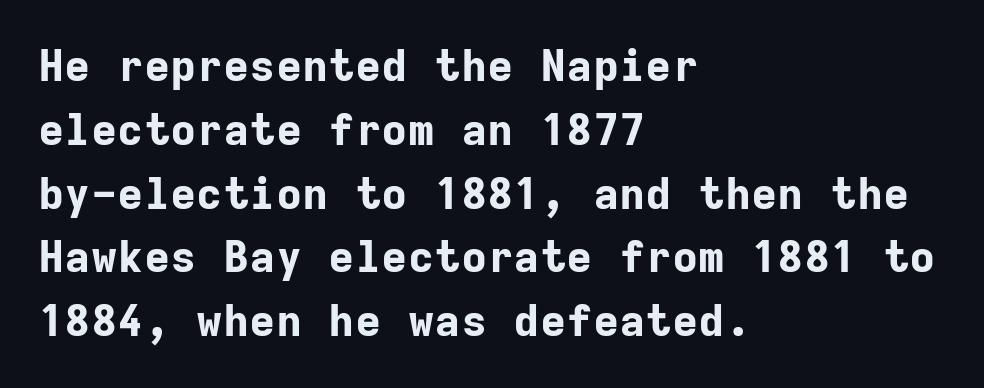
Q: Is the text bold? A: Yes.
Q: Is the text italic (slanted)? A: No, it is upright.
Q: Is the typeface a serif or a sans-serif typeface? A: Sans-serif.
Q: Is the text underlined? A: No.
Q: How is the paragraph aligned? A: Left-aligned.
Q: Is the spacing between letters normal or unusually wide? A: Normal.
Q: Is the spacing between lines tight, normal or loose? A: Normal.
Q: Width (condensed, normal, or wide)? A: Normal.
Q: Stroke contrast? A: Low.
Q: x-height? A: Medium.
Q: Monospaced? A: Yes.
